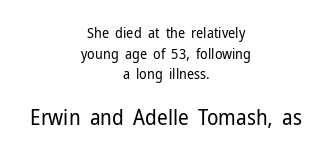
The image shows 21 px text type, upright; set centered, normal line spacing (1.47x), normal letter spacing, not underlined; the second (bottom) block is 1.5x larger.
